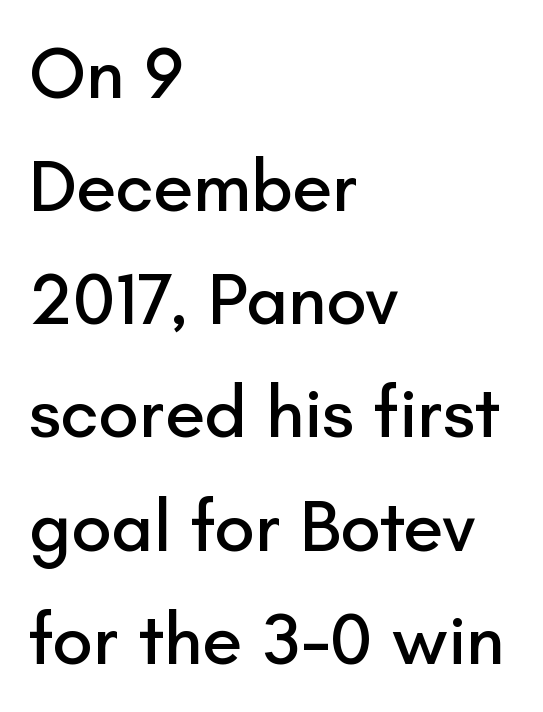
Q: Is the text italic (slanted)? A: No, it is upright.
Q: Is the typeface a serif or a sans-serif typeface? A: Sans-serif.
Q: Is the text underlined? A: No.
Q: How is the paragraph aligned? A: Left-aligned.
Q: Is the spacing between letters normal or unusually wide? A: Normal.
Q: Is the spacing between lines tight, normal or loose? A: Normal.
Q: Width (condensed, normal, or wide)? A: Normal.
Q: Stroke contrast? A: Low.
Q: x-height? A: Small.
Q: Monospaced? A: No.
